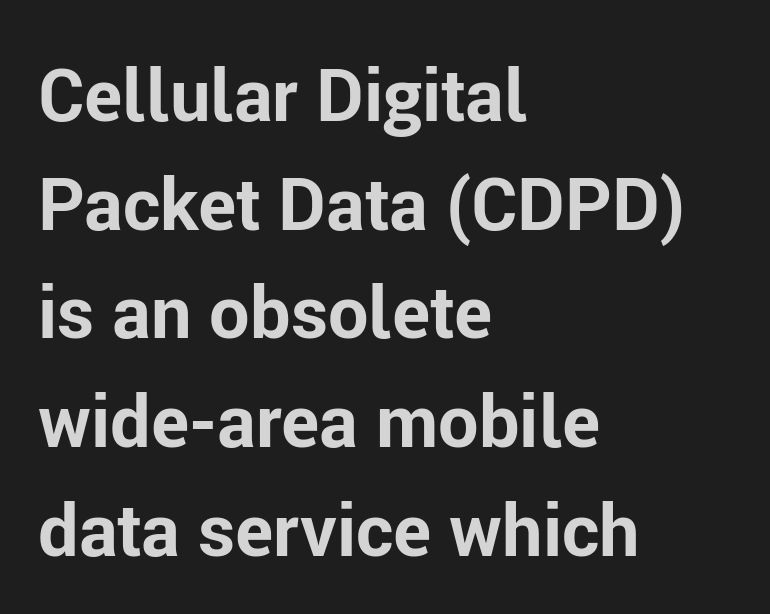
Its strokes are broad and dark, the hallmark of bold type. Do the characters align in a grid? No, the font is proportional. Each word holds together tightly as a unit, with standard inter-letter gaps. Posture: vertical. Caption: multi-line text, flush left, ragged right. The text was rendered using a sans face with plain stroke endings.
